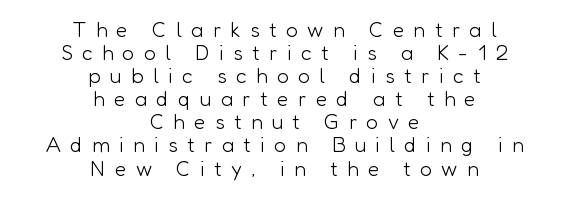
Ordinary non-slanted type is in use. Inter-character spacing is expanded well beyond the font's built-in metrics. Casual observation: everything's sitting right in the middle. Descender tails drop into unmarked territory.
